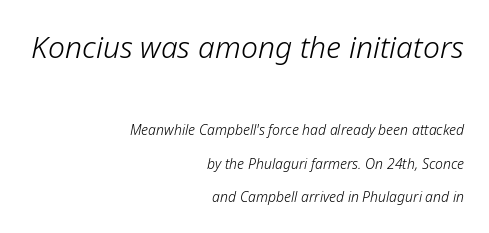
Q: Is the text bold? A: No.
Q: Is the text italic (slanted)? A: Yes, it leans right by about 12 degrees.
Q: Is the text underlined? A: No.
Q: How is the paragraph aligned? A: Right-aligned.
Q: Is the spacing between letters normal or unusually wide? A: Normal.
Q: Is the spacing between lines tight, normal or loose? A: Loose.
Q: Which block of text is set in a larger size, the first (top) or the second (bottom)? A: The first (top) one.
Q: Width (condensed, normal, or wide)? A: Normal.
Q: Stroke contrast? A: Low.
Q: x-height? A: Medium.
Q: Monospaced? A: No.
